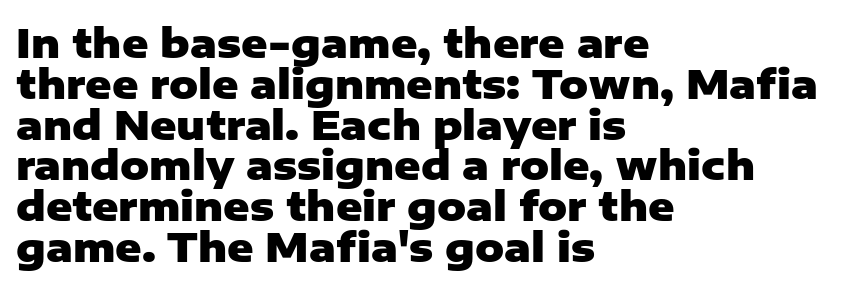
The image shows 40 px heavy sans-serif type, upright; set left-aligned, tight line spacing (1.02x), normal letter spacing, not underlined; low stroke contrast and a medium x-height.
